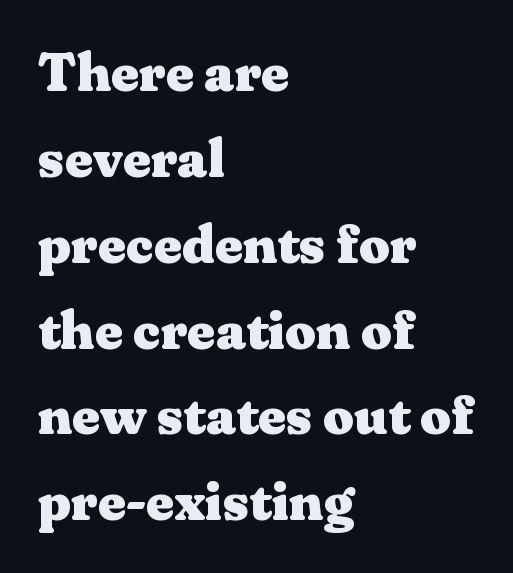
Q: Is the text bold? A: Yes.
Q: Is the text italic (slanted)? A: No, it is upright.
Q: Is the typeface a serif or a sans-serif typeface? A: Serif.
Q: Is the text underlined? A: No.
Q: How is the paragraph aligned? A: Left-aligned.
Q: Is the spacing between letters normal or unusually wide? A: Normal.
Q: Is the spacing between lines tight, normal or loose? A: Normal.
Q: Width (condensed, normal, or wide)? A: Wide.
Q: Stroke contrast? A: Medium.
Q: x-height? A: Medium.
Q: Monospaced? A: No.
